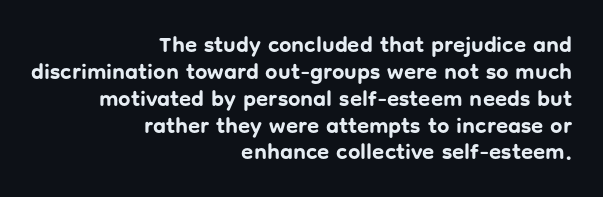
Q: Is the text bold? A: Yes.
Q: Is the text italic (slanted)? A: No, it is upright.
Q: Is the text underlined? A: No.
Q: How is the paragraph aligned? A: Right-aligned.
Q: Is the spacing between letters normal or unusually wide? A: Normal.
